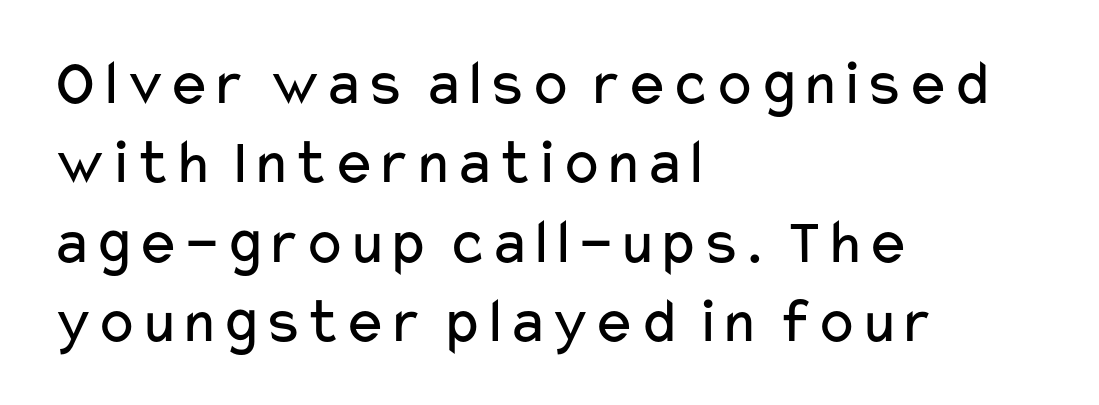
Q: Is the text bold? A: No.
Q: Is the text italic (slanted)? A: No, it is upright.
Q: Is the typeface a serif or a sans-serif typeface? A: Sans-serif.
Q: Is the text underlined? A: No.
Q: How is the paragraph aligned? A: Left-aligned.
Q: Is the spacing between letters normal or unusually wide? A: Normal.
Q: Width (condensed, normal, or wide)? A: Wide.
Q: Stroke contrast? A: Low.
Q: x-height? A: Medium.
Q: Monospaced? A: No.
